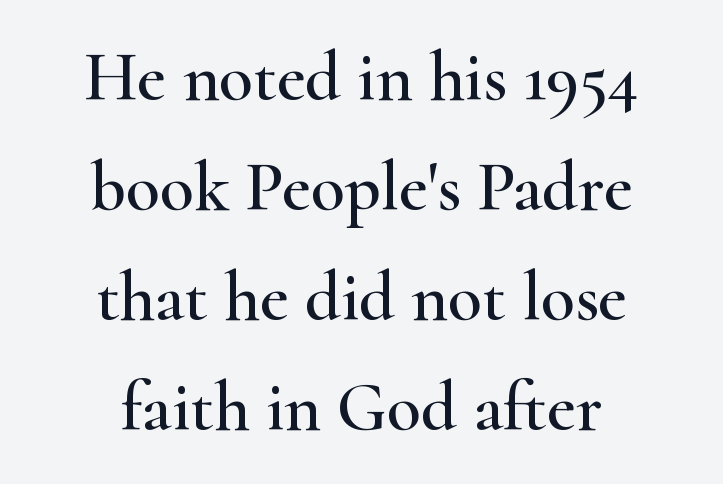
Note the varied advance widths — an 'i' is clearly narrower than an 'm'. You can tell from the footed stems that serif type was used. Does the copy run flush right? No — it is centered line by line. The face used here is rendered with its standard letterfit.
